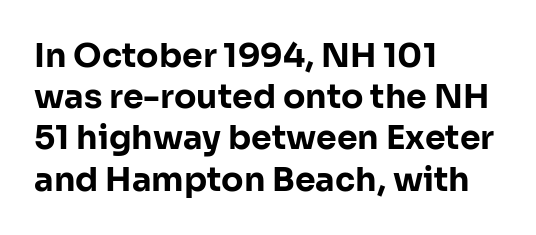
Q: Is the text bold? A: Yes.
Q: Is the text italic (slanted)? A: No, it is upright.
Q: Is the typeface a serif or a sans-serif typeface? A: Sans-serif.
Q: Is the text underlined? A: No.
Q: How is the paragraph aligned? A: Left-aligned.
Q: Is the spacing between letters normal or unusually wide? A: Normal.
Q: Is the spacing between lines tight, normal or loose? A: Normal.
Q: Width (condensed, normal, or wide)? A: Normal.
Q: Stroke contrast? A: Low.
Q: x-height? A: Medium.
Q: Monospaced? A: No.
